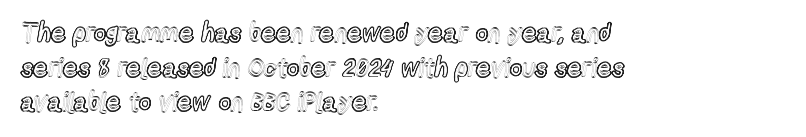
The image shows 26 px text type; set left-aligned, normal line spacing (1.33x), normal letter spacing, not underlined.
